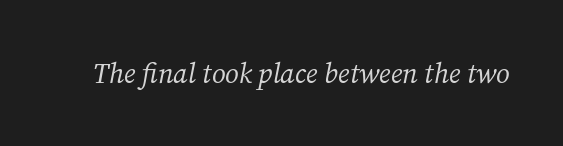
Q: Is the text bold? A: No.
Q: Is the text italic (slanted)? A: Yes, it leans right by about 12 degrees.
Q: Is the typeface a serif or a sans-serif typeface? A: Serif.
Q: Is the text underlined? A: No.
Q: Is the spacing between letters normal or unusually wide? A: Normal.
Q: Width (condensed, normal, or wide)? A: Normal.
Q: Stroke contrast? A: Medium.
Q: x-height? A: Medium.
Q: Monospaced? A: No.
